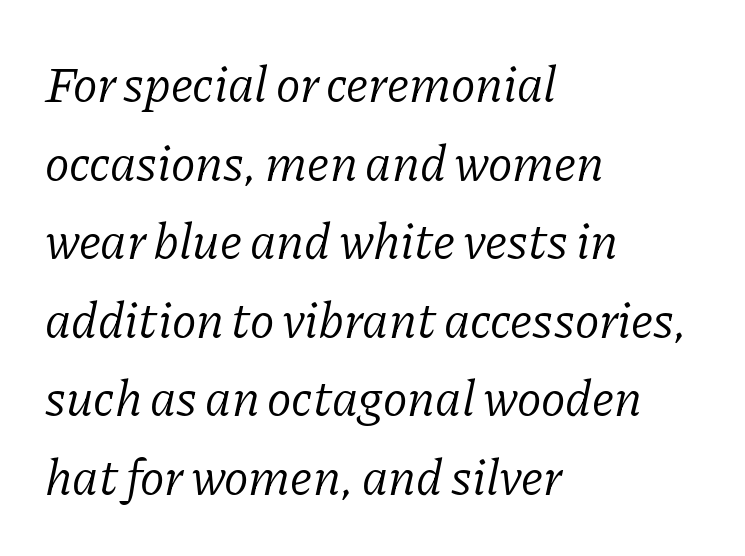
Letter spacing: default. The ragged edge is on the right, which tells us the setting is flush left. The text was rendered using a seriffed face with decorative stroke endings. Plain, unruled lines of type. Looking at the ascenders, they clearly lean. Varying glyph widths throughout — classic text-font behaviour.
